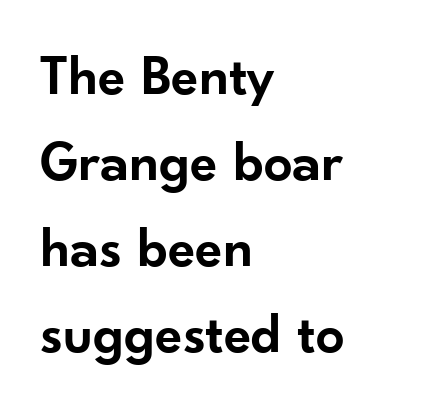
Standard letterfit; no display-style spreading of the glyphs. Varying glyph widths throughout — classic text-font behaviour. The compositor pushed each line to the left boundary. A typesetter would call this leading conventional body-copy spacing. The text was rendered using a sans face with plain stroke endings. These words are printed semibold, heavier than regular yet not bold.
